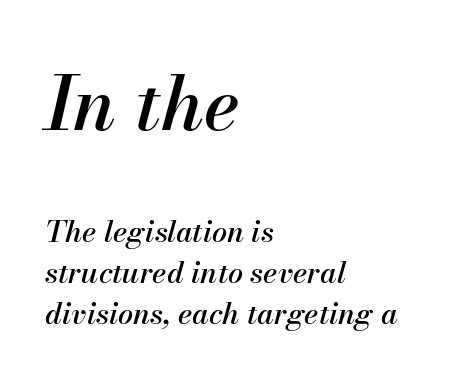
The image shows 75 px text type, italic (leaning right); set left-aligned, normal line spacing (1.37x), normal letter spacing, not underlined; the first (top) block is 2.5x larger; medium stroke contrast and a small x-height.
